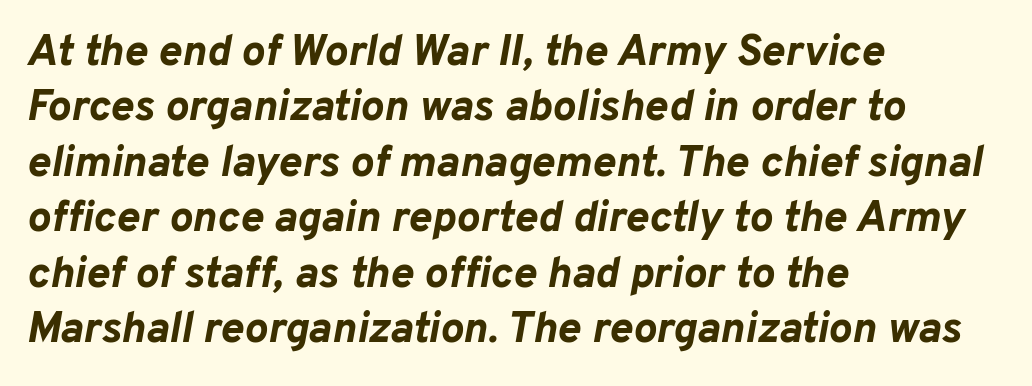
The image shows 44 px bold type, italic (leaning right); set left-aligned, normal line spacing (1.26x), normal letter spacing, not underlined; low stroke contrast and a medium x-height.
